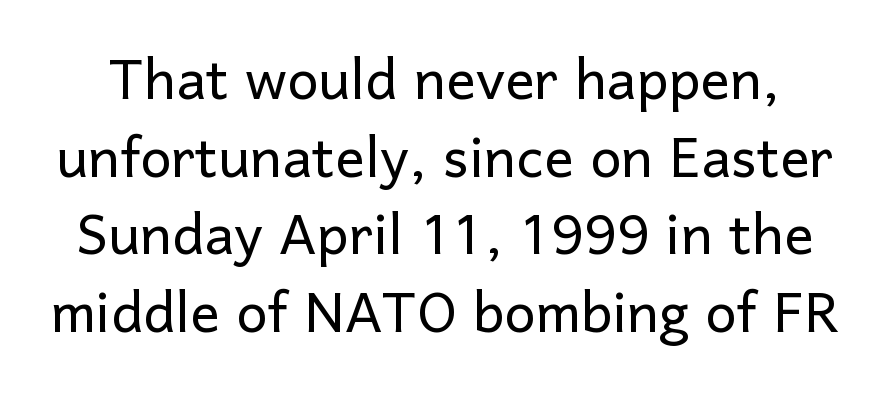
The line-height multiplier appears low, near solid setting. The designer went with a sans here, leaving each stem footless. Each row of text sits above clean, open space. The letters advance in unequal steps, a hallmark of proportional type. The horizontal fit of the characters is conventional and even. No italicization has been applied; the sample stays upright.
